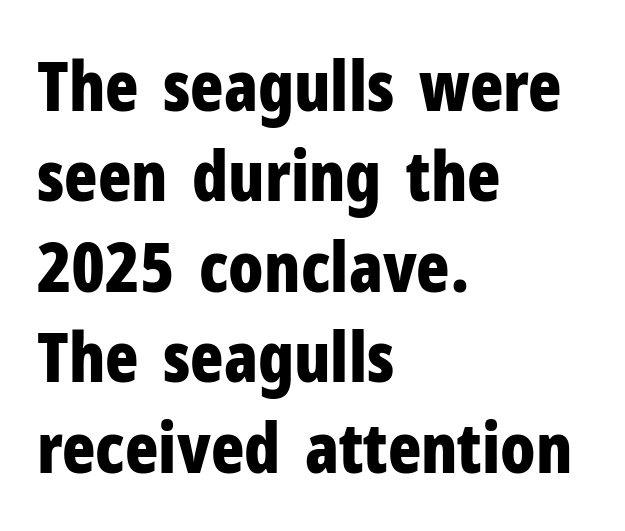
Q: Is the text bold? A: Yes.
Q: Is the text italic (slanted)? A: No, it is upright.
Q: Is the typeface a serif or a sans-serif typeface? A: Sans-serif.
Q: Is the text underlined? A: No.
Q: How is the paragraph aligned? A: Left-aligned.
Q: Is the spacing between letters normal or unusually wide? A: Normal.
Q: Is the spacing between lines tight, normal or loose? A: Normal.
Q: Width (condensed, normal, or wide)? A: Condensed.
Q: Stroke contrast? A: Low.
Q: x-height? A: Medium.
Q: Monospaced? A: No.
